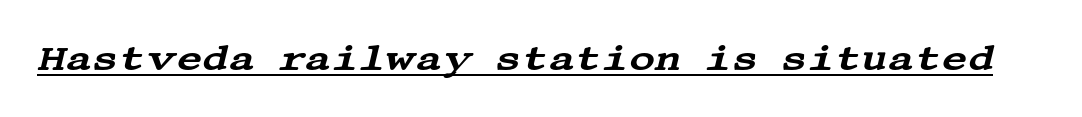
The image shows 36 px wide serif type, italic (leaning right); set normal letter spacing, underlined; medium stroke contrast and a large x-height.
